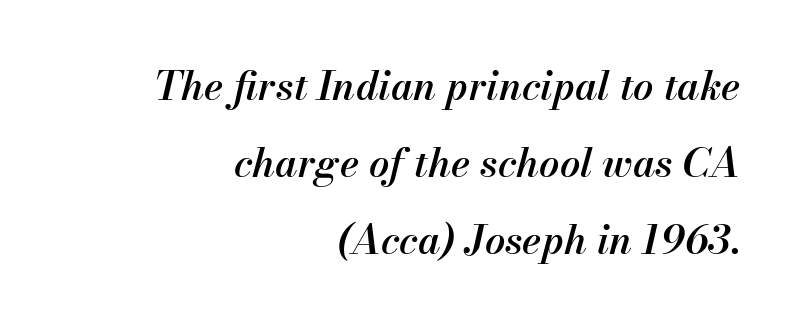
The image shows 40 px semibold type, italic (leaning right); set right-aligned, loose line spacing (1.93x), normal letter spacing, not underlined; medium stroke contrast and a small x-height.
